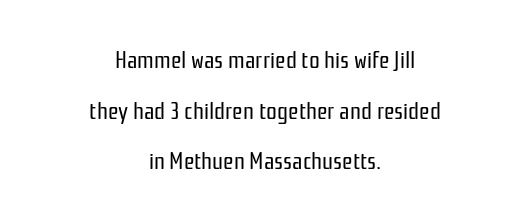
Q: Is the text bold? A: No.
Q: Is the text italic (slanted)? A: No, it is upright.
Q: Is the text underlined? A: No.
Q: How is the paragraph aligned? A: Centered.
Q: Is the spacing between letters normal or unusually wide? A: Normal.
Q: Is the spacing between lines tight, normal or loose? A: Loose.
